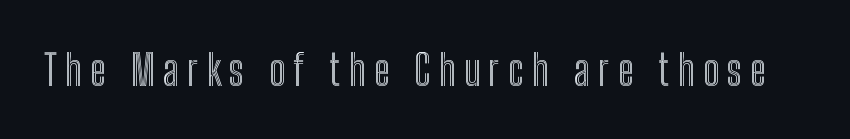
{"italic": "no", "width": "condensed", "x_height": "medium", "monospaced": "no", "underline": "no", "glyph_px": 42}
